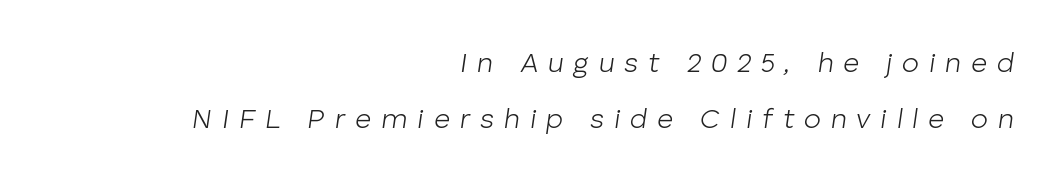
Q: Is the text bold? A: No.
Q: Is the text italic (slanted)? A: Yes, it leans right by about 8 degrees.
Q: Is the text underlined? A: No.
Q: How is the paragraph aligned? A: Right-aligned.
Q: Is the spacing between letters normal or unusually wide? A: Unusually wide.
Q: Is the spacing between lines tight, normal or loose? A: Loose.
Q: Width (condensed, normal, or wide)? A: Normal.
Q: Stroke contrast? A: Low.
Q: x-height? A: Medium.
Q: Monospaced? A: No.
